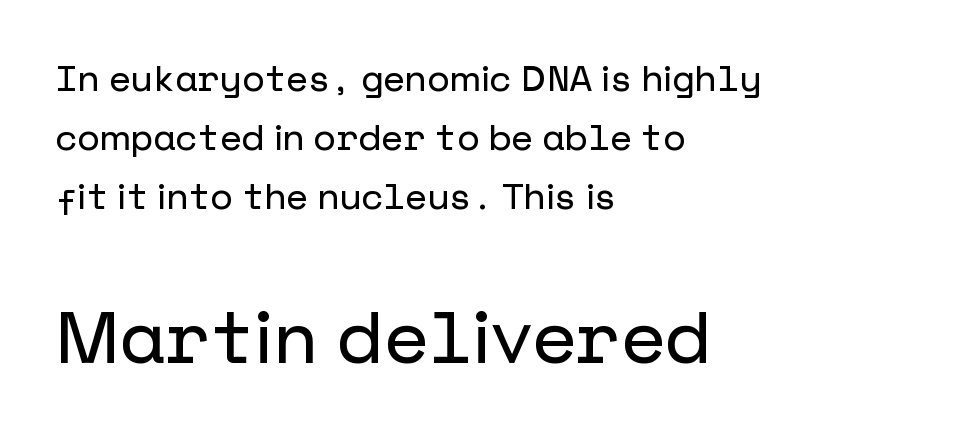
Q: Is the text italic (slanted)? A: No, it is upright.
Q: Is the typeface a serif or a sans-serif typeface? A: Sans-serif.
Q: Is the text underlined? A: No.
Q: How is the paragraph aligned? A: Left-aligned.
Q: Is the spacing between letters normal or unusually wide? A: Normal.
Q: Is the spacing between lines tight, normal or loose? A: Normal.
Q: Which block of text is set in a larger size, the first (top) or the second (bottom)? A: The second (bottom) one.
Q: Width (condensed, normal, or wide)? A: Normal.
Q: Stroke contrast? A: Low.
Q: x-height? A: Medium.
